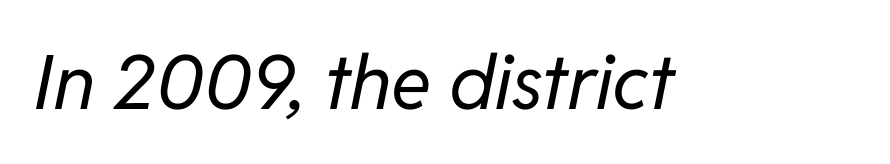
{"italic": "yes", "lean": "right", "slant_degrees": 11, "bold": "no", "weight": "regular", "width": "normal", "stroke_contrast": "low", "x_height": "medium", "monospaced": "no", "underline": "no", "letter_spacing": "normal", "letter_spacing_em": 0.0, "glyph_px": 75}
